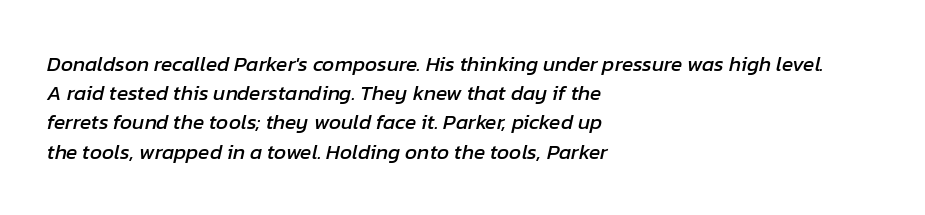
Q: Is the text italic (slanted)? A: Yes, it leans right by about 12 degrees.
Q: Is the text underlined? A: No.
Q: How is the paragraph aligned? A: Left-aligned.
Q: Is the spacing between letters normal or unusually wide? A: Normal.
Q: Is the spacing between lines tight, normal or loose? A: Normal.
